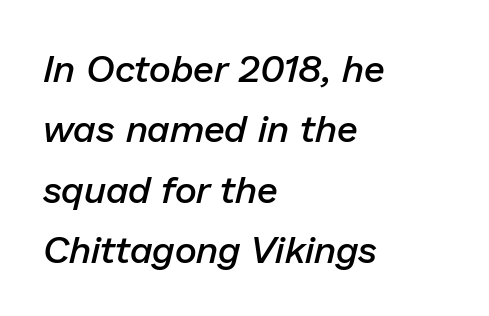
{"italic": "yes", "lean": "right", "slant_degrees": 13, "bold": "semi", "weight": "semibold", "width": "normal", "stroke_contrast": "low", "x_height": "medium", "monospaced": "no", "underline": "no", "align": "left", "line_spacing": "normal", "line_spacing_ratio": 1.59, "letter_spacing": "normal", "letter_spacing_em": 0.0, "glyph_px": 38}
